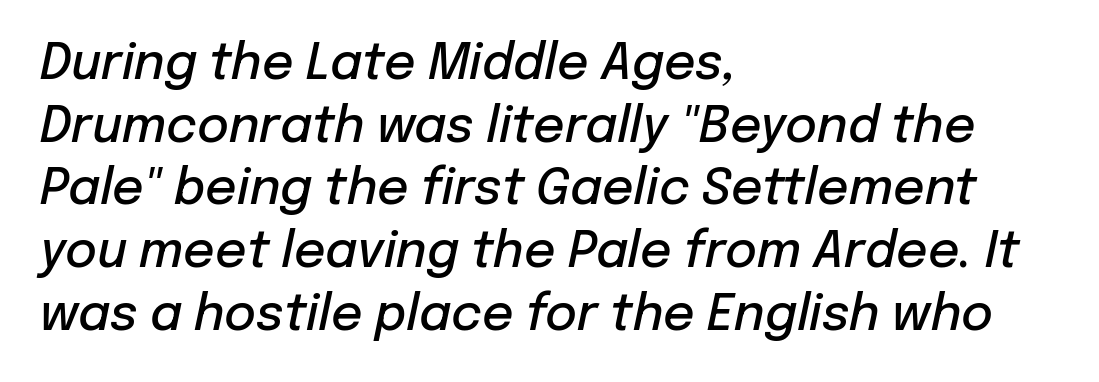
Nothing unusual about the tracking: characters are spaced as the font intends. Glance below the letters and you will spot only blank space. The glyphs have the mass of a demibold cut, below bold. A normal amount of white space separates one row of letters from the next. You could not count columns in this text — the font is proportionally spaced.
